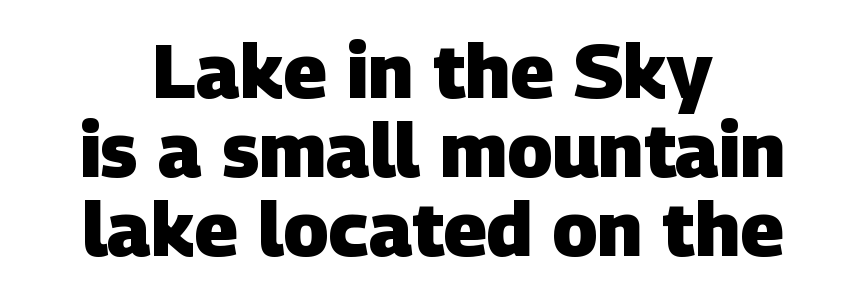
The image shows 76 px heavy sans-serif type; set centered, tight line spacing (1.04x), normal letter spacing, not underlined; low stroke contrast and a large x-height.
